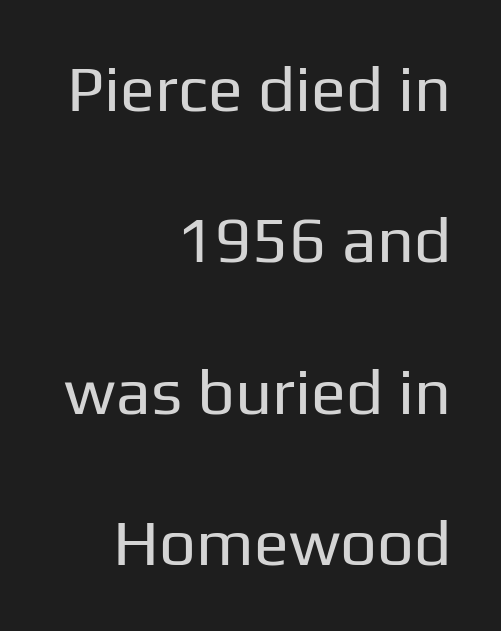
Plain, unruled lines of type. No italicization has been applied; the sample stays upright. This block would shrink considerably if given ordinary leading; it's expanded now. A student would call this right alignment; a typographer would say flush right, rag left. Think of a printed novel: that variable character pitch is what you see here. Does extra space separate the letters? No, they use regular spacing.
